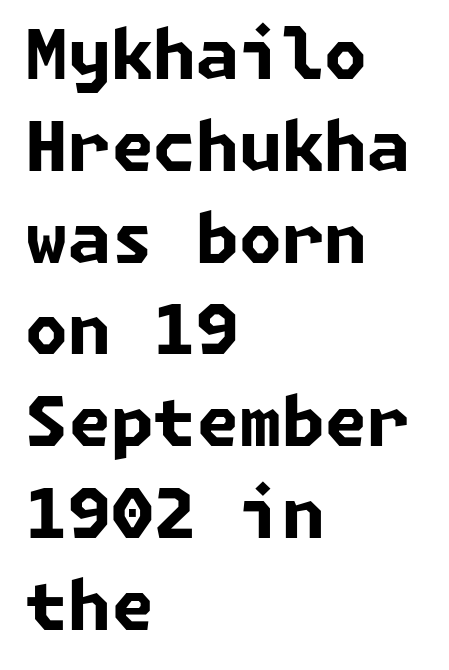
The image shows 69 px bold sans-serif type; set left-aligned, normal line spacing (1.33x), normal letter spacing, not underlined; low stroke contrast and a medium x-height.
